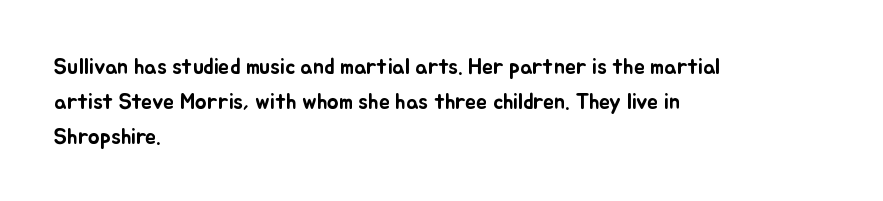
{"italic": "no", "underline": "no", "align": "left", "line_spacing": "normal", "line_spacing_ratio": 1.58, "letter_spacing": "normal", "letter_spacing_em": 0.0, "glyph_px": 22}
